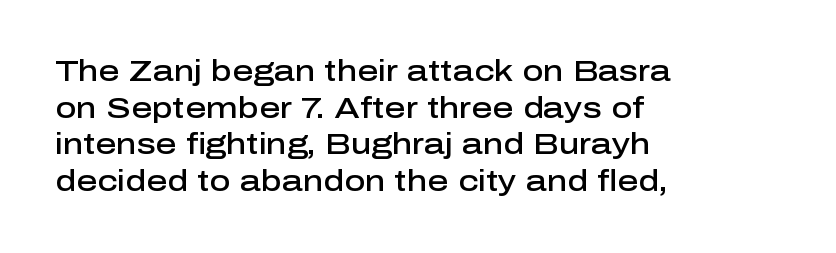
Q: Is the text bold? A: Semi-bold.
Q: Is the text italic (slanted)? A: No, it is upright.
Q: Is the typeface a serif or a sans-serif typeface? A: Sans-serif.
Q: Is the text underlined? A: No.
Q: How is the paragraph aligned? A: Left-aligned.
Q: Is the spacing between letters normal or unusually wide? A: Normal.
Q: Is the spacing between lines tight, normal or loose? A: Normal.
Q: Width (condensed, normal, or wide)? A: Normal.
Q: Stroke contrast? A: Low.
Q: x-height? A: Medium.
Q: Monospaced? A: No.
